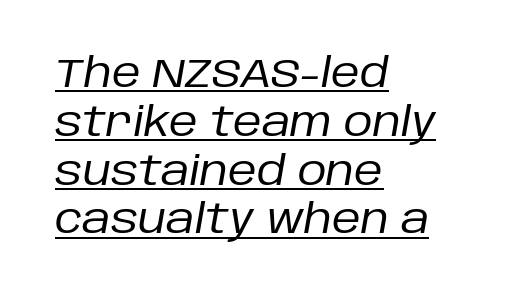
Q: Is the text bold? A: No.
Q: Is the text italic (slanted)? A: Yes, it leans right by about 10 degrees.
Q: Is the text underlined? A: Yes.
Q: How is the paragraph aligned? A: Left-aligned.
Q: Is the spacing between letters normal or unusually wide? A: Normal.
Q: Width (condensed, normal, or wide)? A: Normal.
Q: Stroke contrast? A: Low.
Q: x-height? A: Large.
Q: Monospaced? A: No.
